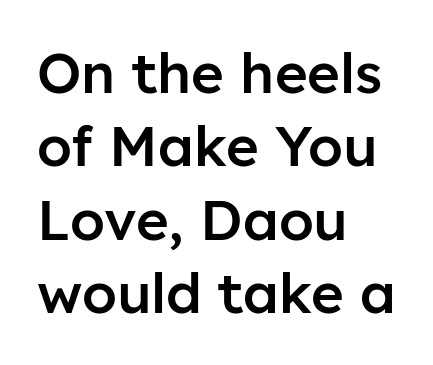
The image shows 56 px semibold sans-serif type, upright; set left-aligned, normal line spacing (1.31x), normal letter spacing, not underlined; low stroke contrast and a medium x-height.
